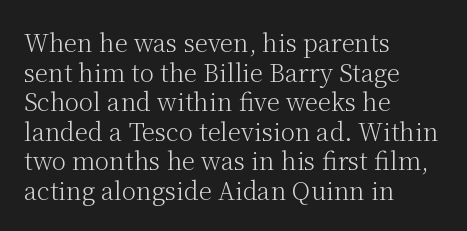
Q: Is the text bold? A: No.
Q: Is the text italic (slanted)? A: No, it is upright.
Q: Is the text underlined? A: No.
Q: How is the paragraph aligned? A: Left-aligned.
Q: Is the spacing between letters normal or unusually wide? A: Normal.
